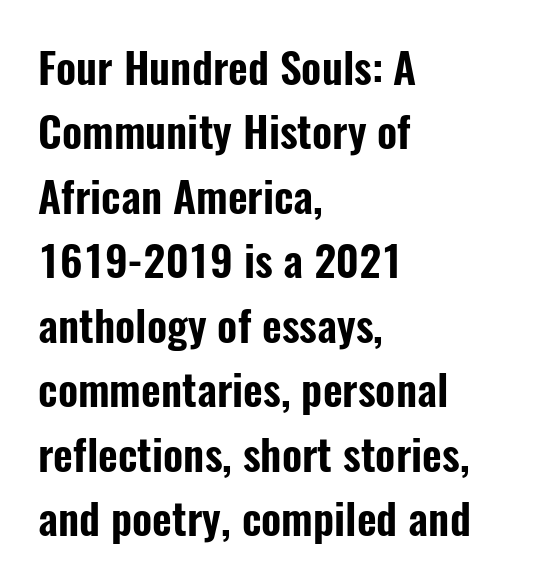
Q: Is the text italic (slanted)? A: No, it is upright.
Q: Is the typeface a serif or a sans-serif typeface? A: Sans-serif.
Q: Is the text underlined? A: No.
Q: How is the paragraph aligned? A: Left-aligned.
Q: Is the spacing between letters normal or unusually wide? A: Normal.
Q: Is the spacing between lines tight, normal or loose? A: Normal.
Q: Width (condensed, normal, or wide)? A: Condensed.
Q: Stroke contrast? A: Low.
Q: x-height? A: Medium.
Q: Monospaced? A: No.
